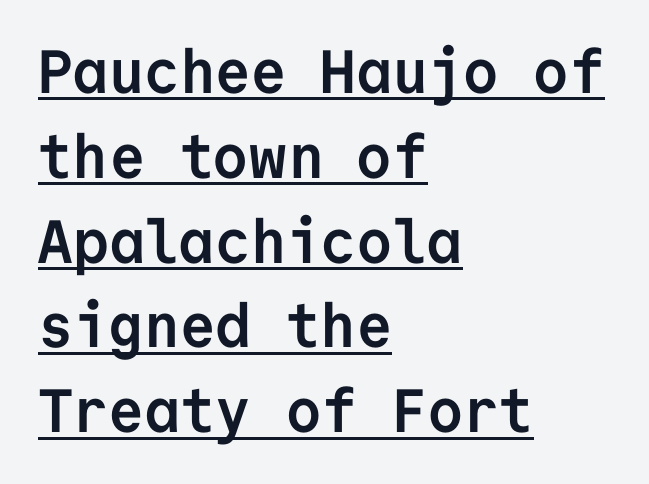
Q: Is the text bold? A: Yes.
Q: Is the text italic (slanted)? A: No, it is upright.
Q: Is the typeface a serif or a sans-serif typeface? A: Sans-serif.
Q: Is the text underlined? A: Yes.
Q: How is the paragraph aligned? A: Left-aligned.
Q: Is the spacing between letters normal or unusually wide? A: Normal.
Q: Is the spacing between lines tight, normal or loose? A: Normal.
Q: Width (condensed, normal, or wide)? A: Normal.
Q: Stroke contrast? A: Low.
Q: x-height? A: Medium.
Q: Monospaced? A: Yes.
